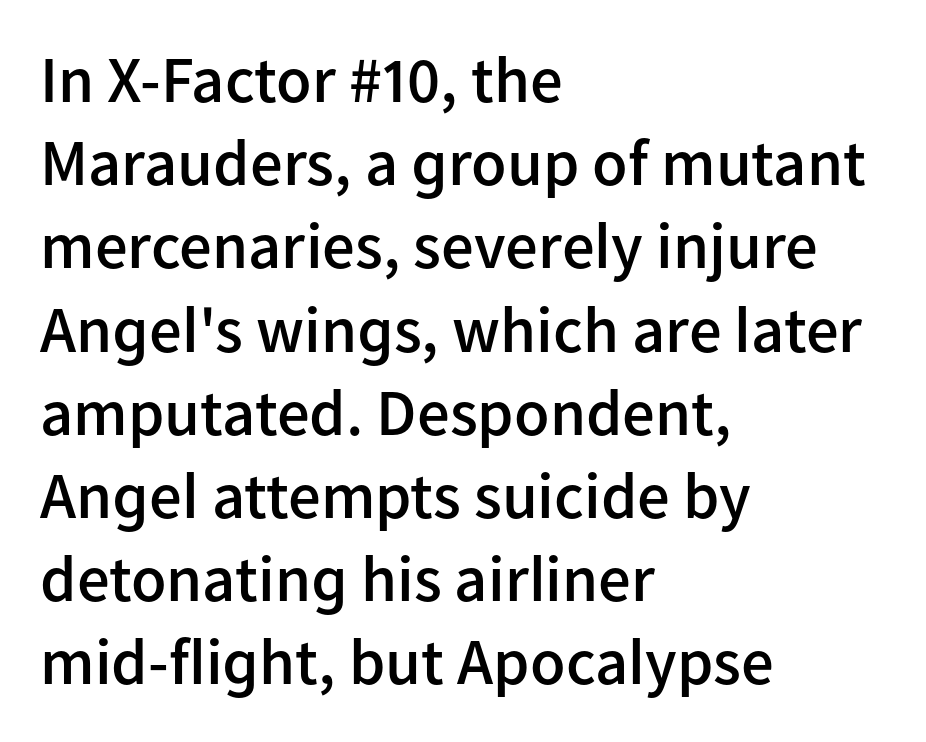
Designer's note — italics off, roman on. Is the block centered? No — it sits flush against the left margin. Semibold letterforms, between regular and bold. This sample has the flowing, uneven cadence of proportional lettering. The rendering keeps characters at their native spacing. The lines sit at an ordinary, default distance from one another.
